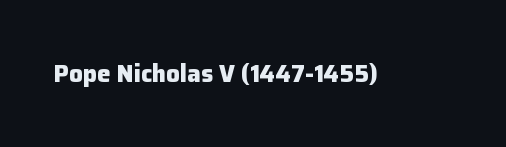
The image shows 24 px bold type, upright; set normal letter spacing, not underlined.
